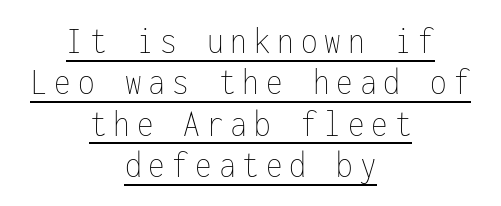
The image shows 38 px thin, condensed type, upright, monospaced; set centered, tight line spacing (1.09x), underlined; low stroke contrast and a medium x-height.
